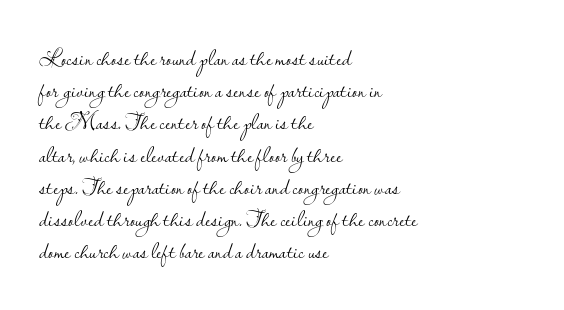
Regarding leading, the lines here are spaced in the standard way. The setting favours the left margin, as ordinary paragraphs usually do. The typeface has the unassuming heft of standard copy or less. The tracking reads as untouched default to a designer's eye. Type without underlining.
